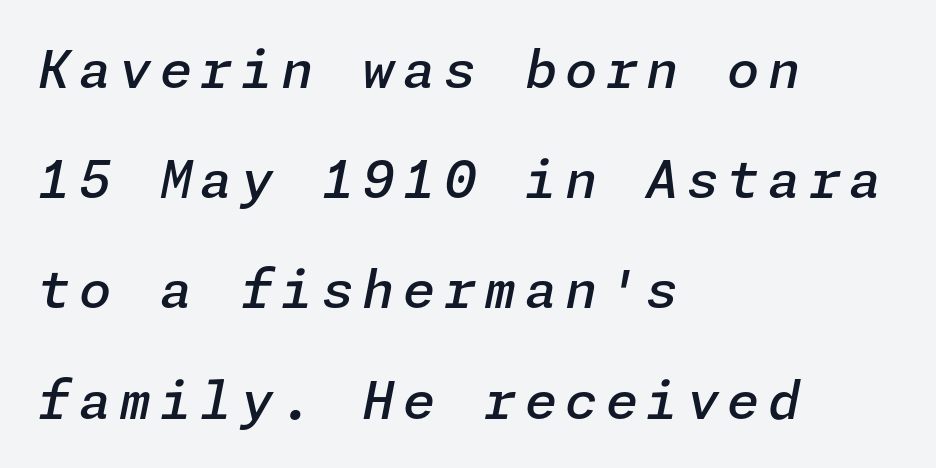
The image shows 52 px semibold type, italic (leaning right); set left-aligned, loose line spacing (2.12x), not underlined; low stroke contrast and a medium x-height.
